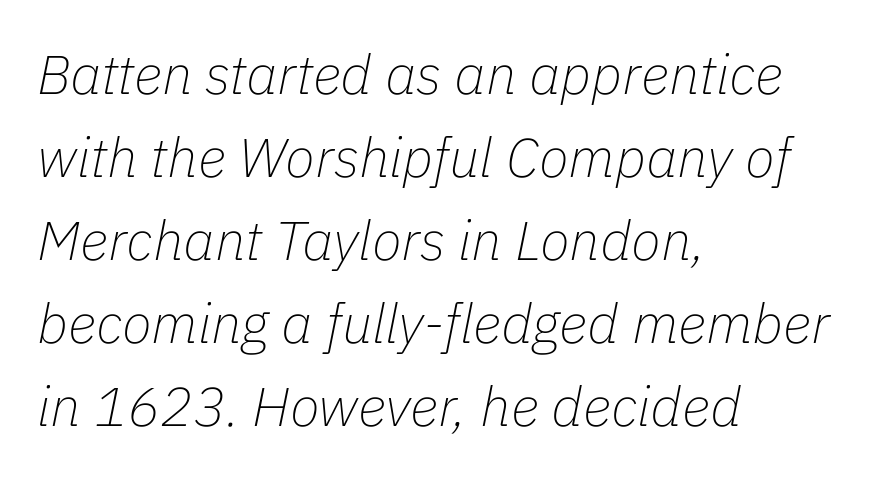
The image shows 55 px thin type, italic (leaning right); set left-aligned, normal line spacing (1.51x), normal letter spacing, not underlined; low stroke contrast and a medium x-height.
